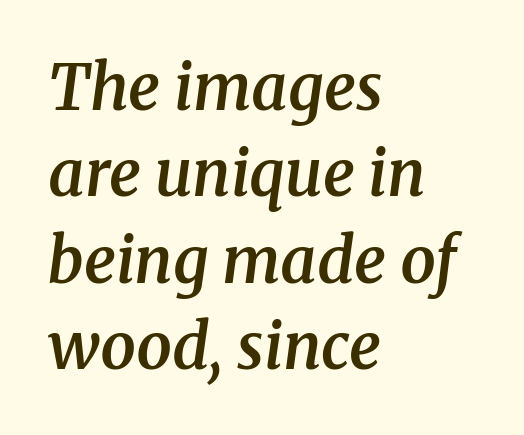
Q: Is the text bold? A: Semi-bold.
Q: Is the text italic (slanted)? A: Yes, it leans right by about 8 degrees.
Q: Is the typeface a serif or a sans-serif typeface? A: Serif.
Q: Is the text underlined? A: No.
Q: How is the paragraph aligned? A: Left-aligned.
Q: Is the spacing between letters normal or unusually wide? A: Normal.
Q: Is the spacing between lines tight, normal or loose? A: Normal.
Q: Width (condensed, normal, or wide)? A: Normal.
Q: Stroke contrast? A: Medium.
Q: x-height? A: Medium.
Q: Monospaced? A: No.
